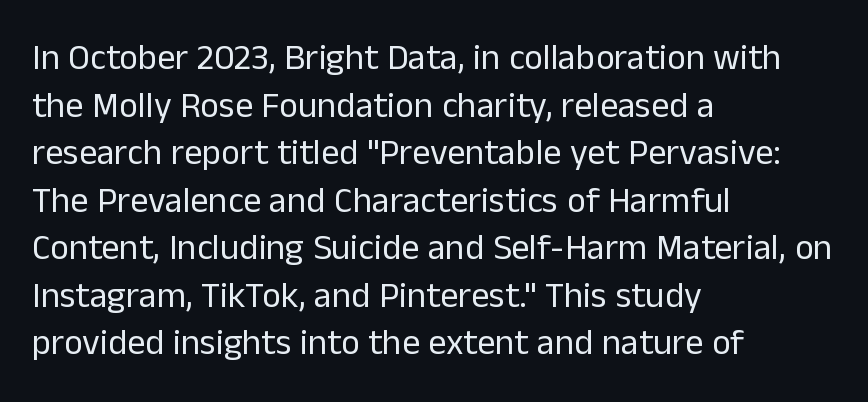
Q: Is the text bold? A: No.
Q: Is the text italic (slanted)? A: No, it is upright.
Q: Is the typeface a serif or a sans-serif typeface? A: Sans-serif.
Q: Is the text underlined? A: No.
Q: How is the paragraph aligned? A: Left-aligned.
Q: Is the spacing between letters normal or unusually wide? A: Normal.
Q: Is the spacing between lines tight, normal or loose? A: Normal.
Q: Width (condensed, normal, or wide)? A: Normal.
Q: Stroke contrast? A: Low.
Q: x-height? A: Medium.
Q: Monospaced? A: No.
